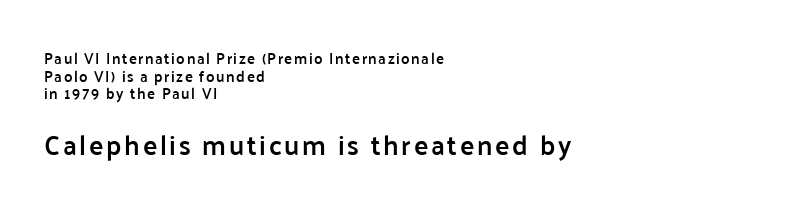
{"italic": "no", "bold": "semi", "underline": "no", "align": "left", "line_spacing_ratio": 1.18, "larger_block": "second", "size_ratio": 1.8, "glyph_px": 27}
